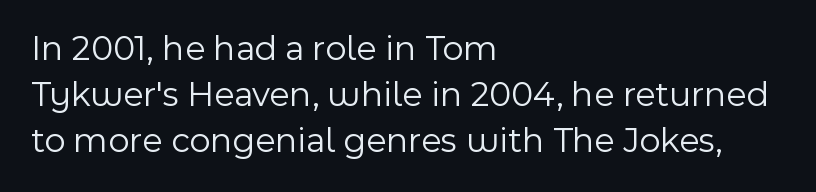
Posture: vertical. Leading: standard. Compared with a typical body face, this is equally light or lighter still. The zone under the glyphs is completely vacant. You can tell from the bare stems that sans-serif type was used. The rendering keeps characters at their native spacing.
